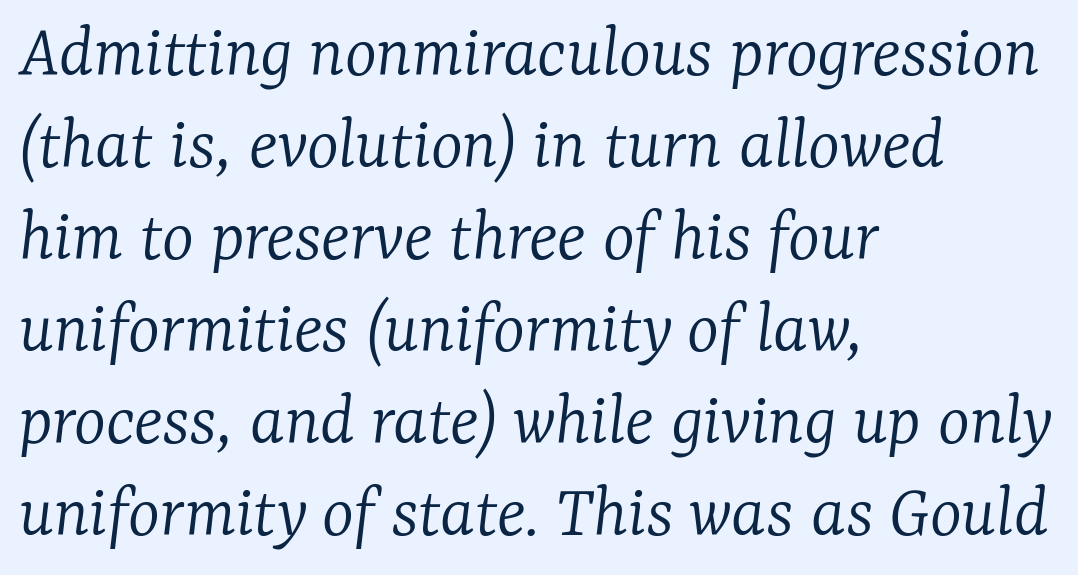
{"serif": "yes", "italic": "yes", "lean": "right", "slant_degrees": 7, "bold": "no", "weight": "light", "width": "normal", "stroke_contrast": "low", "x_height": "medium", "monospaced": "no", "underline": "no", "align": "left", "line_spacing_ratio": 1.21, "letter_spacing": "normal", "letter_spacing_em": 0.0, "glyph_px": 76}
